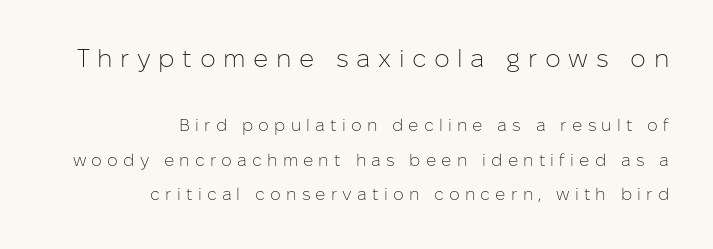
The image shows 25 px text type, upright; set right-aligned, loose line spacing (2.04x), unusually wide letter spacing (+0.3 em), not underlined; the first (top) block is 1.47x larger.
